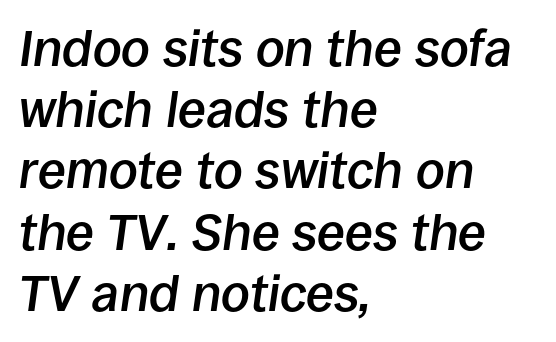
{"italic": "yes", "lean": "right", "slant_degrees": 8, "bold": "semi", "weight": "semibold", "width": "normal", "stroke_contrast": "low", "x_height": "large", "monospaced": "no", "underline": "no", "align": "left", "line_spacing_ratio": 1.2, "letter_spacing": "normal", "letter_spacing_em": 0.0, "glyph_px": 51}
